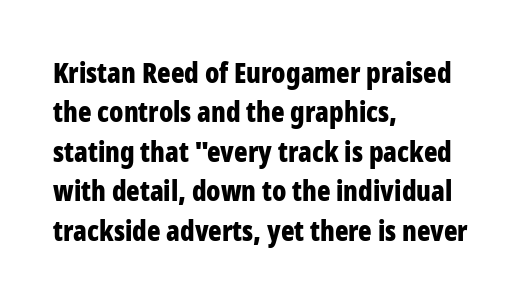
{"serif": "no", "italic": "no", "bold": "yes", "weight": "bold", "width": "condensed", "stroke_contrast": "low", "x_height": "medium", "monospaced": "no", "underline": "no", "align": "left", "line_spacing": "normal", "line_spacing_ratio": 1.41, "letter_spacing": "normal", "letter_spacing_em": 0.0, "glyph_px": 28}
